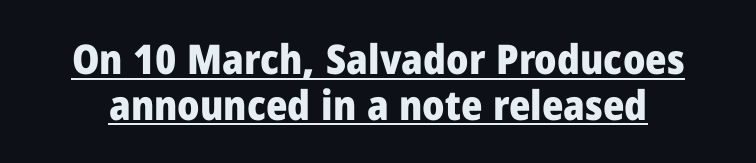
The image shows 41 px heavy sans-serif type, upright; set tight line spacing (1.11x), normal letter spacing, underlined; low stroke contrast and a medium x-height.
